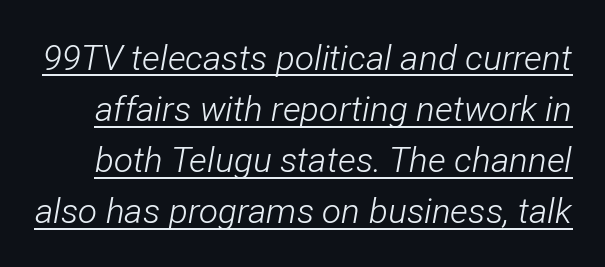
{"italic": "yes", "lean": "right", "slant_degrees": 12, "bold": "no", "weight": "light", "width": "condensed", "stroke_contrast": "low", "x_height": "medium", "monospaced": "no", "underline": "yes", "line_spacing": "normal", "line_spacing_ratio": 1.46, "letter_spacing": "normal", "letter_spacing_em": 0.0, "glyph_px": 35}
